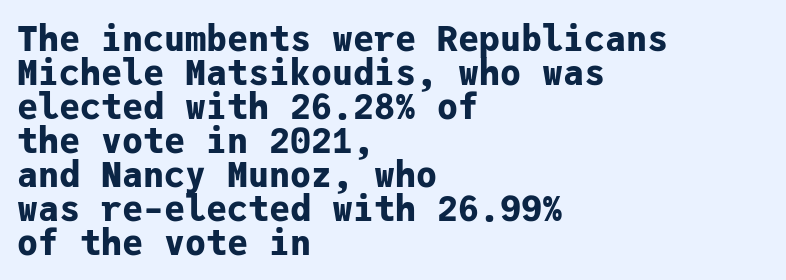
The image shows 35 px bold sans-serif type, upright, monospaced; set left-aligned, tight line spacing (0.97x), normal letter spacing, not underlined; low stroke contrast and a medium x-height.
